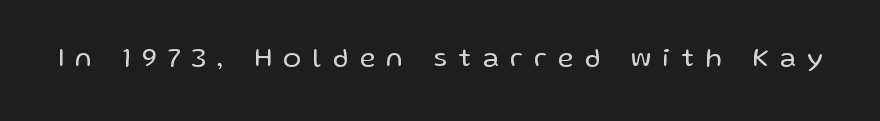
The image shows 27 px text type, upright; set unusually wide letter spacing (+0.43 em), not underlined.
